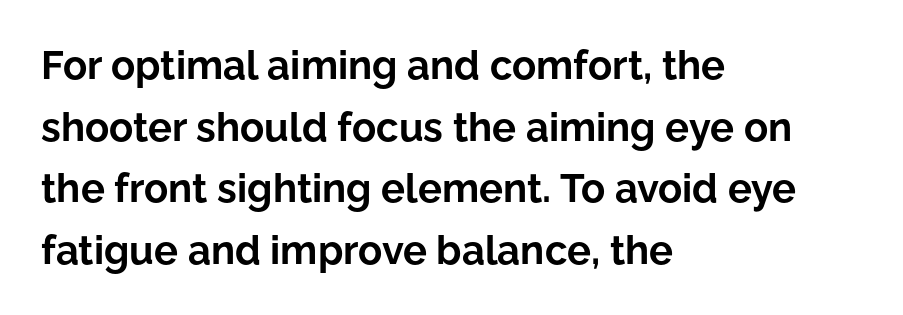
The image shows 40 px bold sans-serif type, upright; set left-aligned, normal line spacing (1.54x), normal letter spacing, not underlined; low stroke contrast and a medium x-height.
